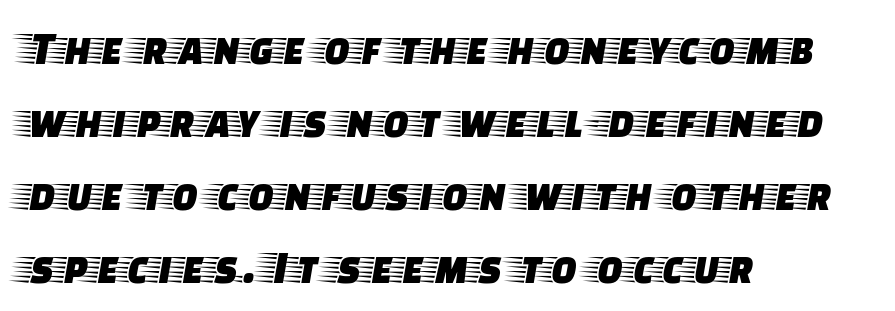
Q: Is the text italic (slanted)? A: Yes.
Q: Is the typeface a serif or a sans-serif typeface? A: Serif.
Q: Is the text underlined? A: No.
Q: How is the paragraph aligned? A: Left-aligned.
Q: Is the spacing between letters normal or unusually wide? A: Normal.
Q: Is the spacing between lines tight, normal or loose? A: Normal.
Q: Width (condensed, normal, or wide)? A: Wide.
Q: Stroke contrast? A: Low.
Q: x-height? A: Large.
Q: Monospaced? A: No.
